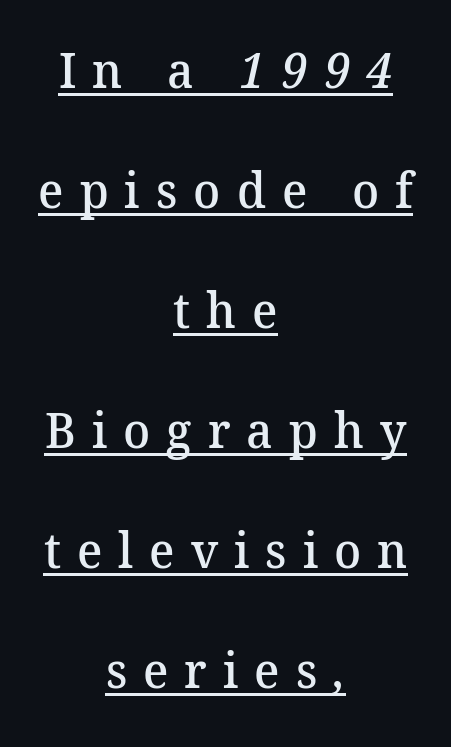
The image shows 50 px semibold serif type; set centered, loose line spacing (2.4x), unusually wide letter spacing (+0.32 em), underlined; medium stroke contrast and a medium x-height.
